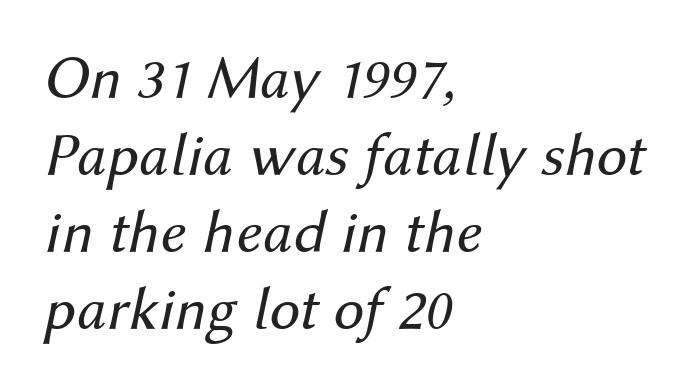
The image shows 62 px regular-weight type, italic (leaning right); set left-aligned, line spacing 1.24x, normal letter spacing, not underlined; medium stroke contrast and a medium x-height.
